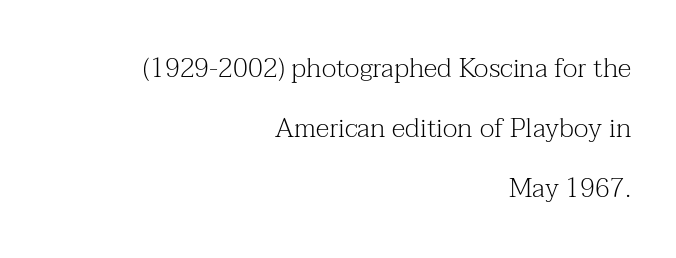
The horizontal fit of the characters is conventional and even. The compositor pushed each line to the right boundary. Italic: no, the glyphs are upright roman. The specimen omits any rule beneath the text block's lines. Weight: regular or lighter.
